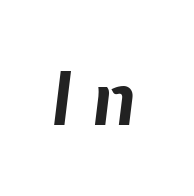
The image shows 74 px bold type, italic (leaning right); set unusually wide letter spacing (+0.28 em), not underlined; low stroke contrast and a medium x-height.
